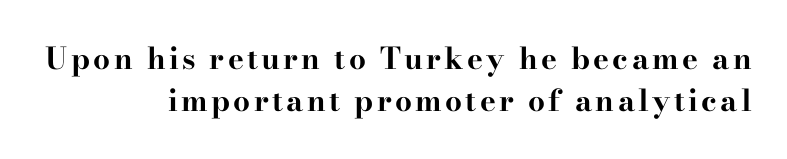
The passage shown is not underscored anywhere. The sample has been set heavy, in full bold. Italic: no, the glyphs are upright roman. The face used here is proportionally spaced, like ordinary book or web type. One-word summary of the alignment: right. A normal amount of white space separates one row of letters from the next.
